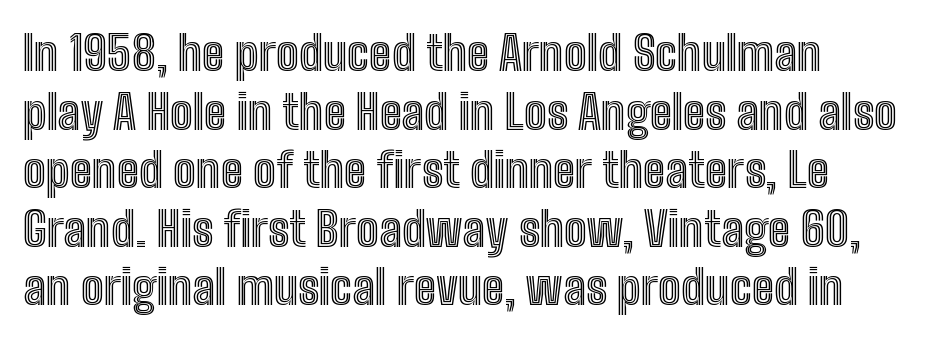
Students, note that the glyphs here touch the page at normal intervals. Vertical strokes here are truly vertical. The face used here is proportionally spaced, like ordinary book or web type. Only glyphs here, with clear space below each row.
